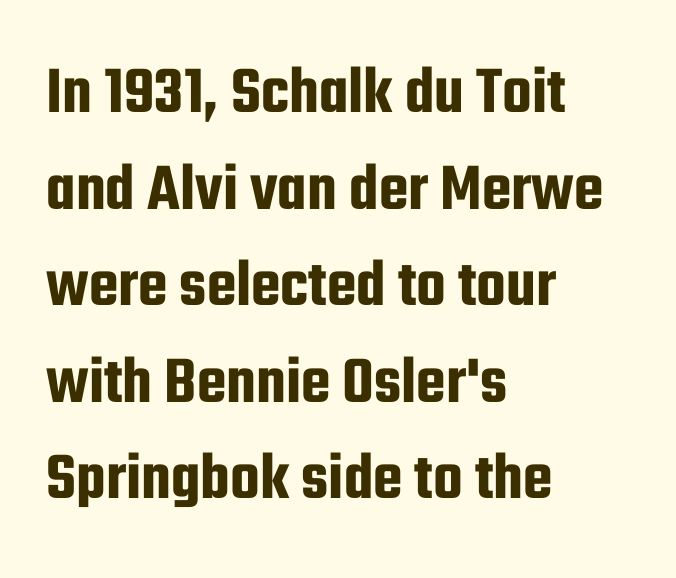
Q: Is the text italic (slanted)? A: No, it is upright.
Q: Is the typeface a serif or a sans-serif typeface? A: Sans-serif.
Q: Is the text underlined? A: No.
Q: How is the paragraph aligned? A: Left-aligned.
Q: Is the spacing between letters normal or unusually wide? A: Normal.
Q: Is the spacing between lines tight, normal or loose? A: Normal.
Q: Width (condensed, normal, or wide)? A: Condensed.
Q: Stroke contrast? A: Low.
Q: x-height? A: Medium.
Q: Monospaced? A: No.
